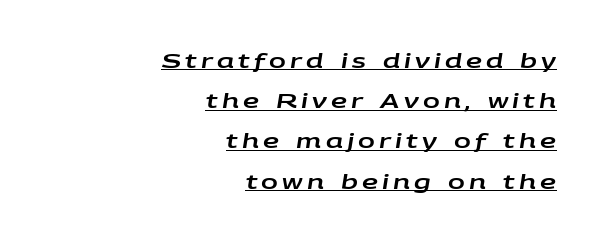
These lines were composed using italics. Successive baselines arrive slowly, with a big drop between each. Descenders here cross a horizontal rule under the line. Reading down the block, your eye finds every line finishing at a fixed right position.
